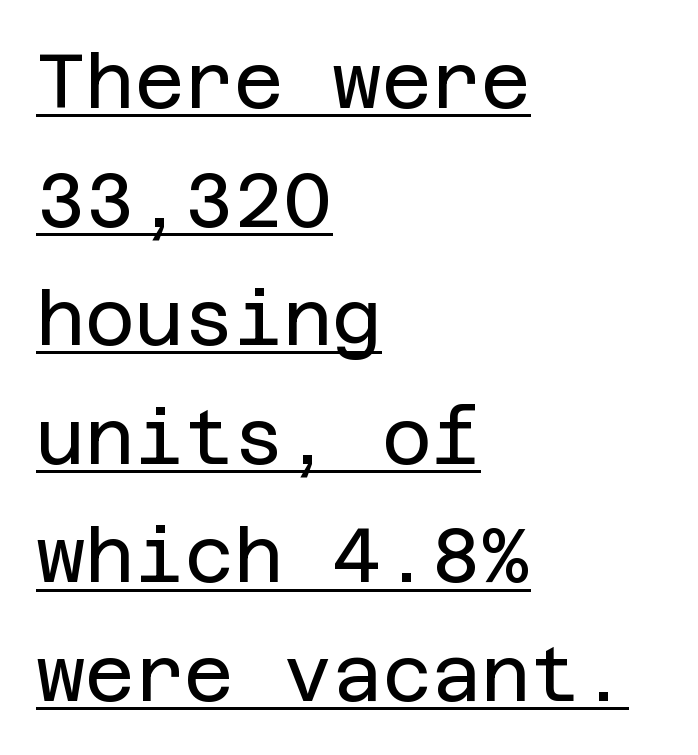
The image shows 76 px regular-weight sans-serif type, upright; set left-aligned, normal line spacing (1.56x), normal letter spacing, underlined; low stroke contrast and a large x-height.
